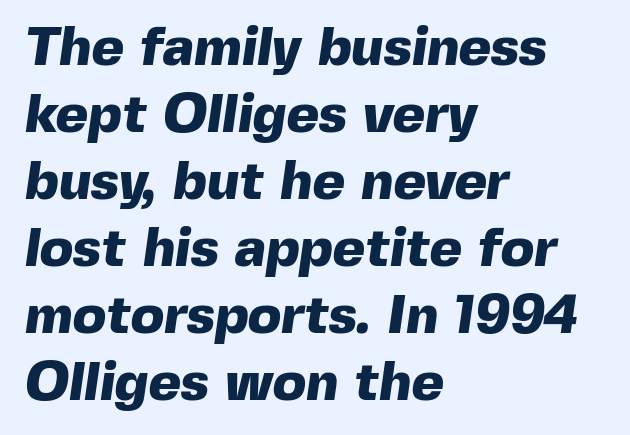
Unlike a traditional serif, this face leaves its strokes unadorned. These lines stack with their left ends in a neat column. Bare-footed words on every line. What stands out about the letter spacing? Nothing — it is the standard amount. A typesetter would call this proportional, since set widths differ per character. Typesetter's note: full bold, strokes at maximum text heaviness.
